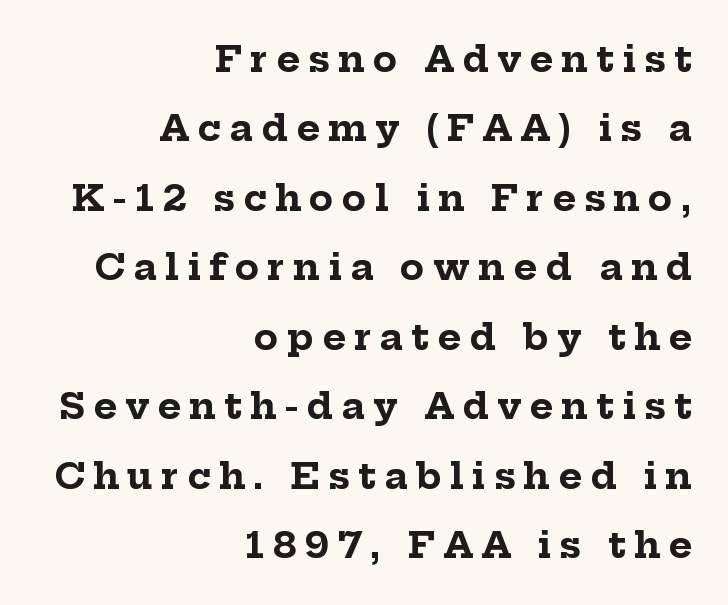
The image shows 36 px bold serif type, upright; set right-aligned, loose line spacing (1.93x), unusually wide letter spacing (+0.23 em), not underlined; low stroke contrast and a medium x-height.
